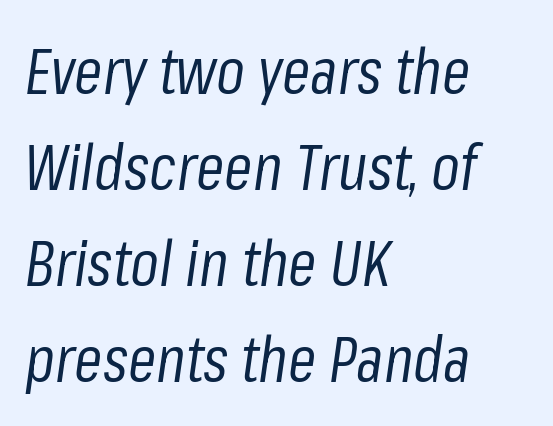
Q: Is the text bold? A: No.
Q: Is the text italic (slanted)? A: Yes, it leans right by about 8 degrees.
Q: Is the text underlined? A: No.
Q: How is the paragraph aligned? A: Left-aligned.
Q: Is the spacing between letters normal or unusually wide? A: Normal.
Q: Is the spacing between lines tight, normal or loose? A: Normal.
Q: Width (condensed, normal, or wide)? A: Condensed.
Q: Stroke contrast? A: Low.
Q: x-height? A: Medium.
Q: Monospaced? A: No.
